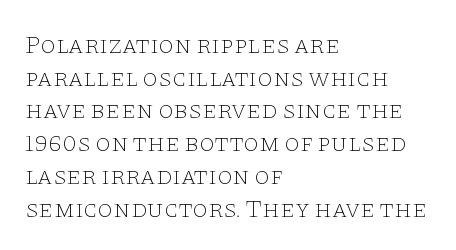
{"italic": "no", "bold": "no", "underline": "no", "align": "left", "line_spacing": "normal", "line_spacing_ratio": 1.31, "letter_spacing": "normal", "letter_spacing_em": 0.0, "glyph_px": 25}
